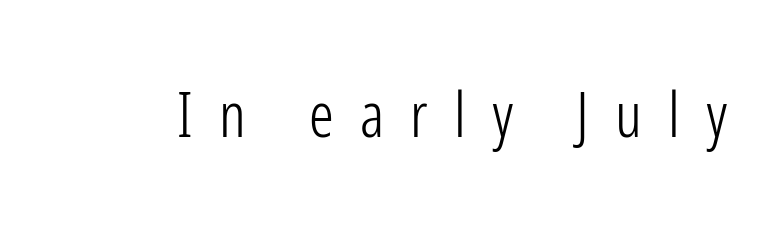
{"serif": "no", "italic": "no", "bold": "no", "weight": "light", "width": "condensed", "stroke_contrast": "low", "x_height": "medium", "monospaced": "no", "underline": "no", "letter_spacing": "wide", "letter_spacing_em": 0.42, "glyph_px": 62}
